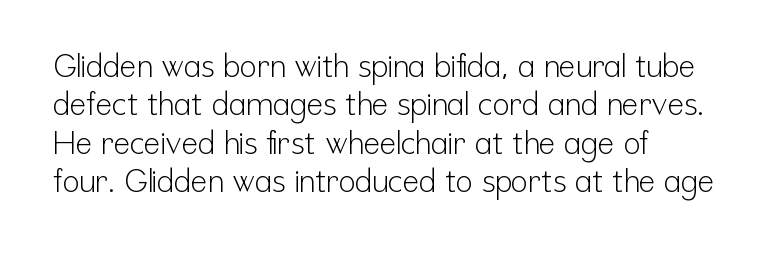
A classic flush-left, rag-right setting is used for this passage. Check under the words: just untouched page. The letterforms sit at book weight or below. Serifs: no, the terminals of the letterforms are clean. The horizontal fit of the characters is conventional and even. These lines were composed using upright roman letters.
